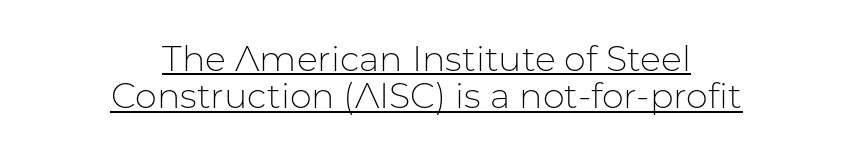
Reading down the block, each line starts at a different indent, mirrored at its end. The space between consecutive lines is stingy. Varying glyph widths throughout — classic text-font behaviour. This is the regular roman posture of the typeface. The string is rendered with underlining switched on.
